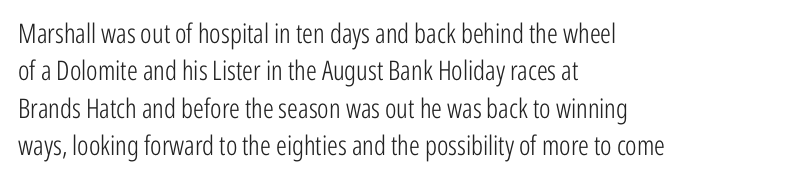
{"italic": "no", "bold": "no", "underline": "no", "align": "left", "line_spacing": "normal", "line_spacing_ratio": 1.38, "letter_spacing": "normal", "letter_spacing_em": 0.0, "glyph_px": 27}
